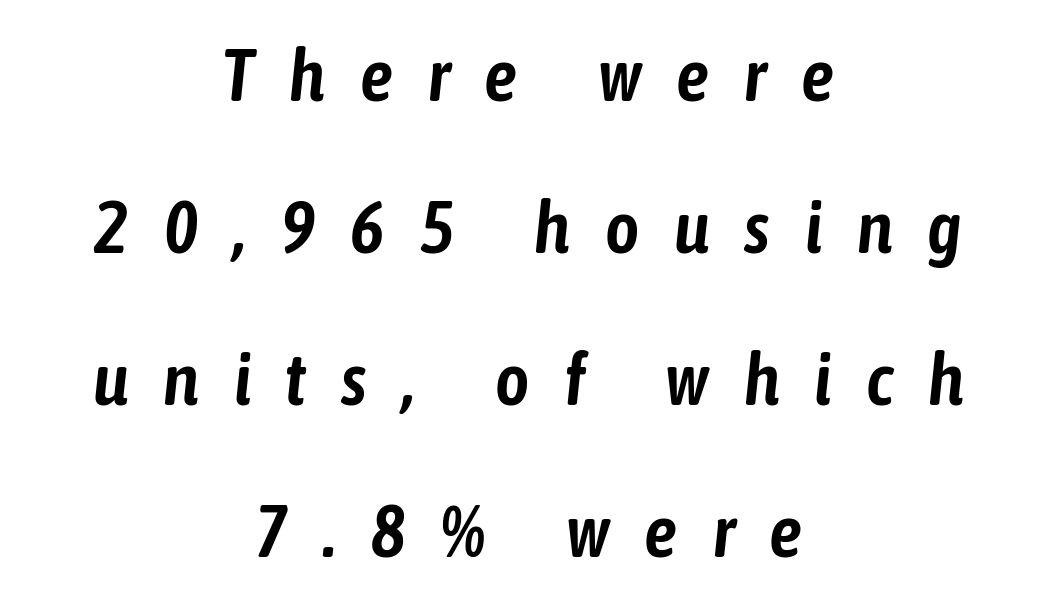
The image shows 73 px condensed type, italic (leaning right); set centered, loose line spacing (2.08x), unusually wide letter spacing (+0.48 em), not underlined; low stroke contrast and a medium x-height.
